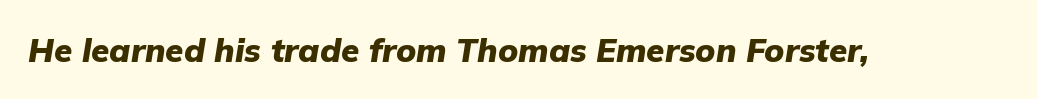
The image shows 33 px heavy type, italic (leaning right); set normal letter spacing, not underlined; low stroke contrast and a medium x-height.
